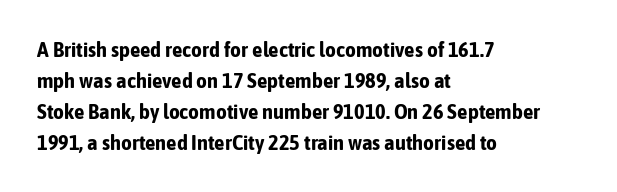
{"italic": "no", "bold": "yes", "underline": "no", "align": "left", "line_spacing": "normal", "line_spacing_ratio": 1.47, "letter_spacing": "normal", "letter_spacing_em": 0.0, "glyph_px": 21}
